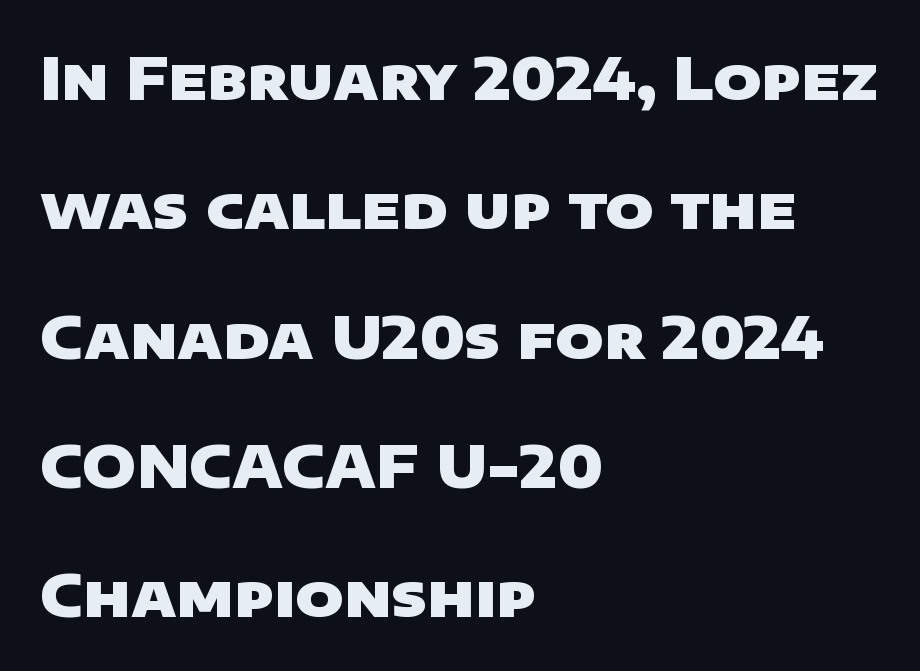
{"serif": "no", "bold": "yes", "weight": "heavy", "width": "wide", "stroke_contrast": "low", "x_height": "large", "monospaced": "no", "underline": "no", "align": "left", "line_spacing": "loose", "line_spacing_ratio": 2.23, "letter_spacing": "normal", "letter_spacing_em": 0.0, "glyph_px": 58}
